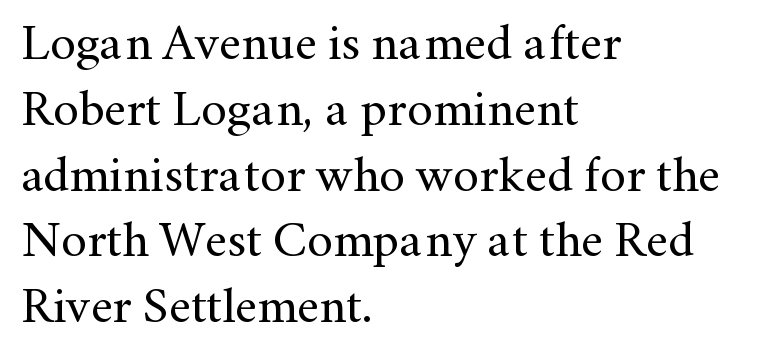
The image shows 51 px regular-weight serif type, upright; set left-aligned, normal line spacing (1.29x), normal letter spacing, not underlined; medium stroke contrast and a small x-height.
